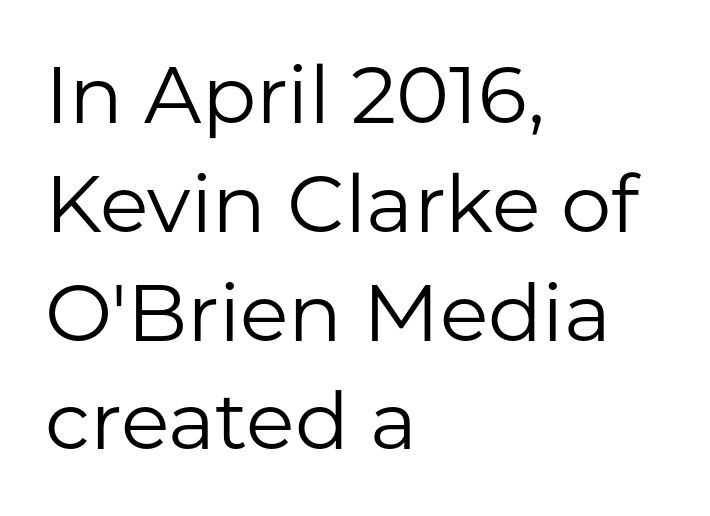
{"serif": "no", "italic": "no", "bold": "no", "weight": "regular", "width": "normal", "stroke_contrast": "low", "x_height": "medium", "monospaced": "no", "underline": "no", "align": "left", "line_spacing": "normal", "line_spacing_ratio": 1.36, "letter_spacing": "normal", "letter_spacing_em": 0.0, "glyph_px": 80}
